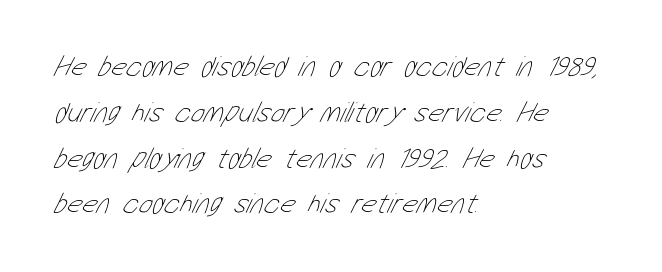
The image shows 29 px thin, condensed type; set left-aligned, normal line spacing (1.58x), normal letter spacing, not underlined; low stroke contrast and a medium x-height.
